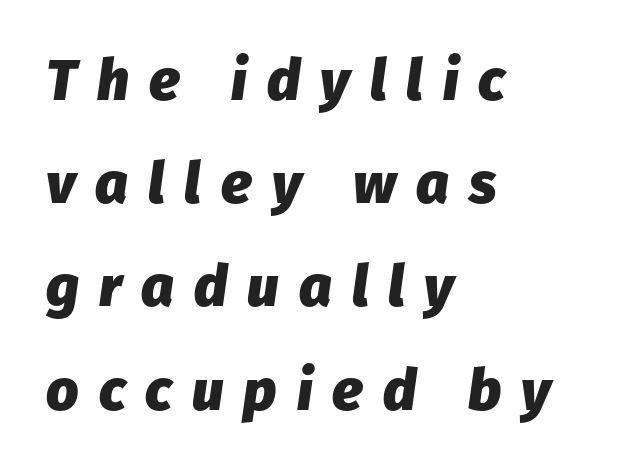
{"italic": "yes", "lean": "right", "slant_degrees": 8, "bold": "yes", "weight": "heavy", "width": "normal", "stroke_contrast": "low", "x_height": "medium", "monospaced": "no", "underline": "no", "align": "left", "line_spacing_ratio": 1.81, "letter_spacing": "wide", "letter_spacing_em": 0.35, "glyph_px": 57}
